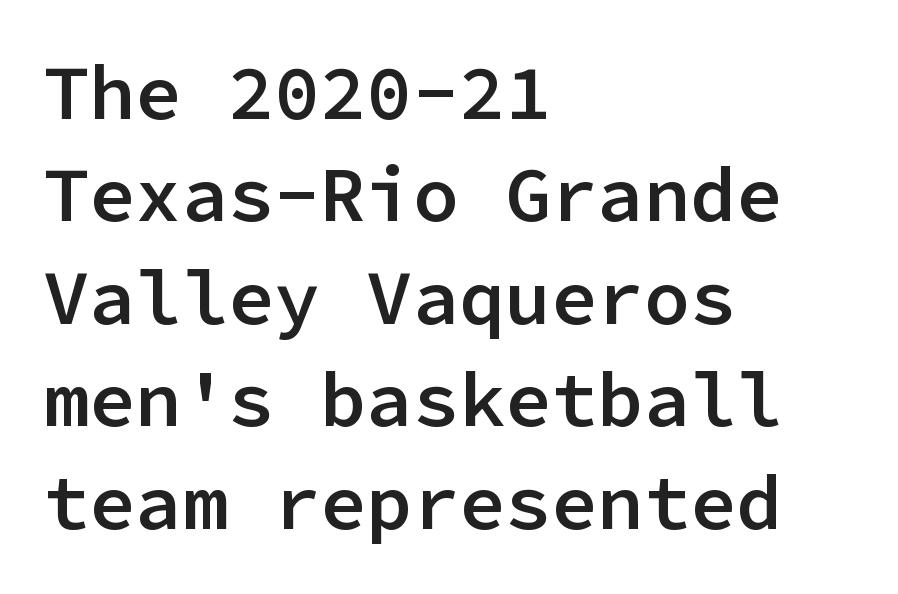
The string is rendered with underlining switched off. The passage shown is semibold, sitting just below true bold. Short and long lines alike share a common starting point at left. A roman cut, with each character standing at attention.
